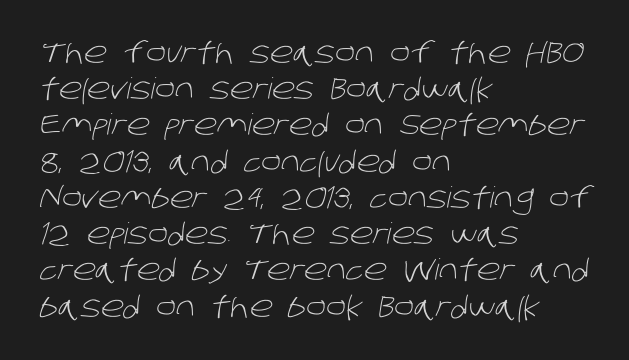
{"serif": "no", "bold": "no", "weight": "light", "width": "normal", "stroke_contrast": "low", "x_height": "large", "monospaced": "no", "underline": "no", "align": "left", "line_spacing": "normal", "line_spacing_ratio": 1.25, "letter_spacing": "normal", "letter_spacing_em": 0.0, "glyph_px": 29}
